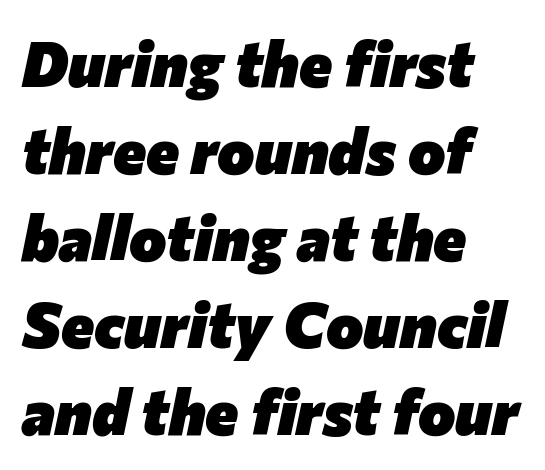
A typesetter would mark this as italic. Bare-footed words on every line. This sample has the flowing, uneven cadence of proportional lettering. Rows of type keep a routine distance in the vertical direction. Heavy, bold letterforms.
